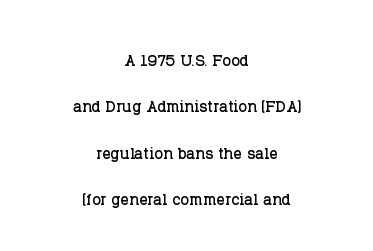
The image shows 21 px text type, upright; set centered, loose line spacing (2.21x), normal letter spacing, not underlined.
